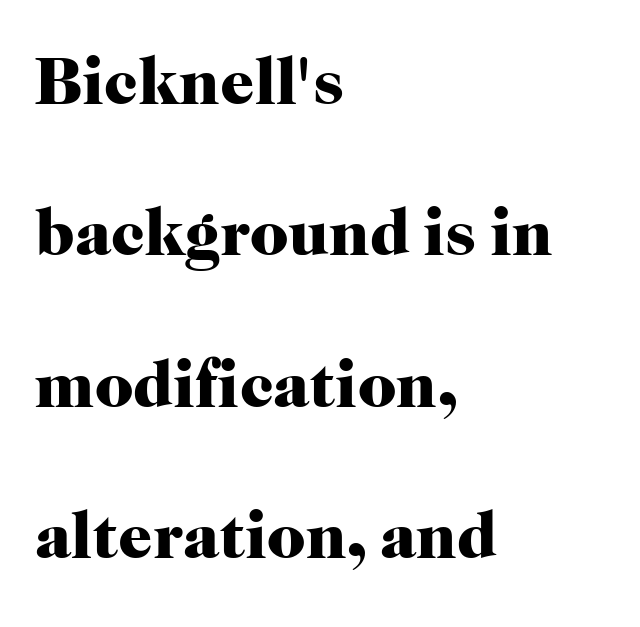
Q: Is the text bold? A: Yes.
Q: Is the text italic (slanted)? A: No, it is upright.
Q: Is the typeface a serif or a sans-serif typeface? A: Serif.
Q: Is the text underlined? A: No.
Q: How is the paragraph aligned? A: Left-aligned.
Q: Is the spacing between letters normal or unusually wide? A: Normal.
Q: Is the spacing between lines tight, normal or loose? A: Loose.
Q: Width (condensed, normal, or wide)? A: Normal.
Q: Stroke contrast? A: High.
Q: x-height? A: Medium.
Q: Monospaced? A: No.
